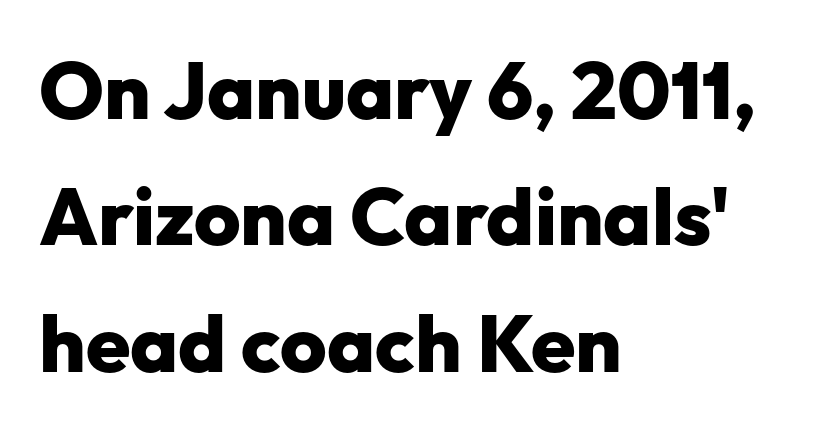
The image shows 80 px heavy sans-serif type, upright; set left-aligned, normal line spacing (1.58x), normal letter spacing, not underlined; low stroke contrast and a medium x-height.
